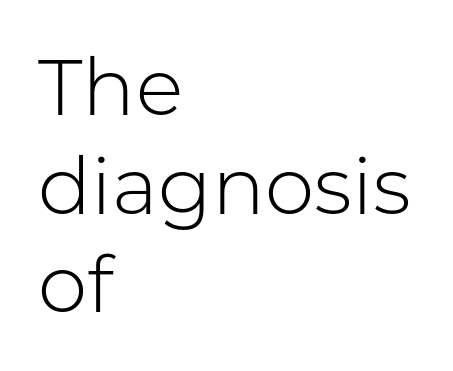
{"serif": "no", "italic": "no", "bold": "no", "weight": "light", "width": "normal", "stroke_contrast": "low", "x_height": "medium", "monospaced": "no", "underline": "no", "align": "left", "line_spacing": "normal", "line_spacing_ratio": 1.25, "letter_spacing": "normal", "letter_spacing_em": 0.0, "glyph_px": 79}
